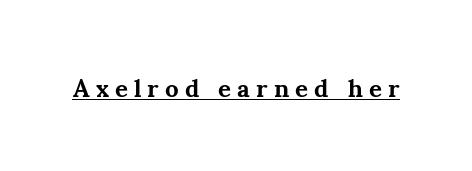
Q: Is the text bold? A: Yes.
Q: Is the text italic (slanted)? A: No, it is upright.
Q: Is the text underlined? A: Yes.
Q: Is the spacing between letters normal or unusually wide? A: Unusually wide.
